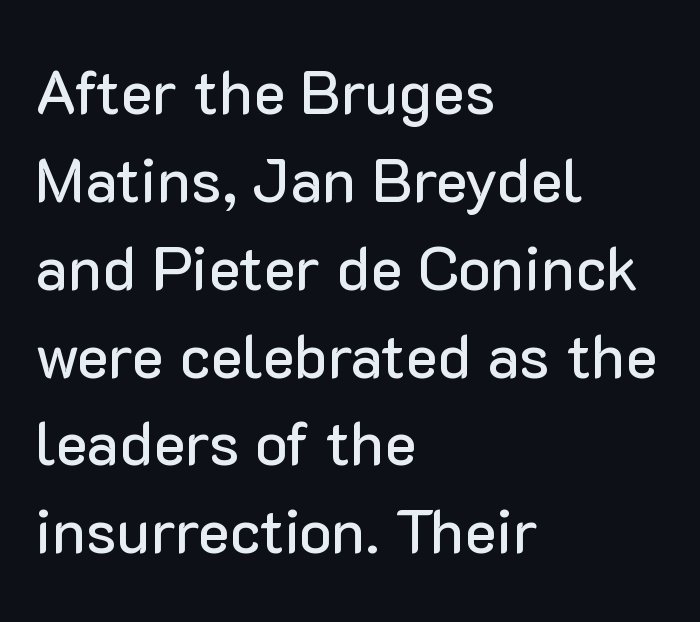
The image shows 61 px sans-serif type, upright; set left-aligned, normal line spacing (1.44x), normal letter spacing, not underlined; low stroke contrast and a medium x-height.
